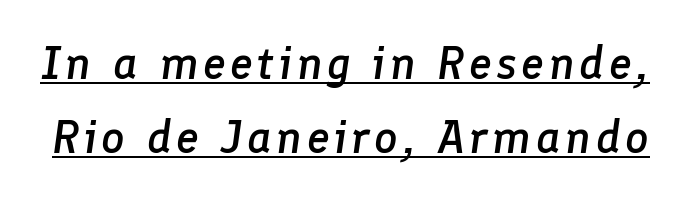
You can see a thin bar hugging the bottom of the glyphs. Varying glyph widths throughout — classic text-font behaviour. What's the leading like? Ordinary, nothing unusual. Rendered with sloped, italic letterforms.
